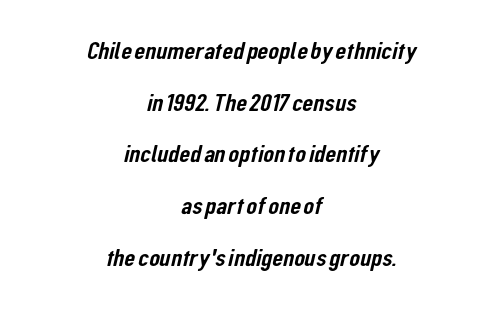
The image shows 25 px text type; set centered, loose line spacing (2.07x), normal letter spacing, not underlined.
